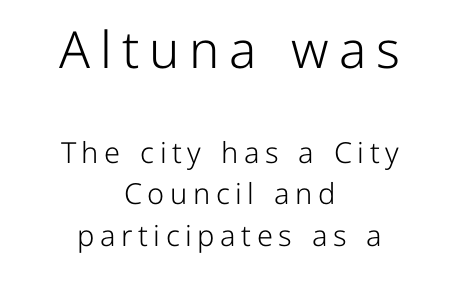
The initial chunk of copy outweighs the following chunk in type size. This sample uses an upright cut, with every glyph sitting square on the baseline. The designer went with a sans here, leaving each stem footless. Note the varied advance widths — an 'i' is clearly narrower than an 'm'. Weight: regular or lighter. A typesetter would call this leading conventional body-copy spacing.
